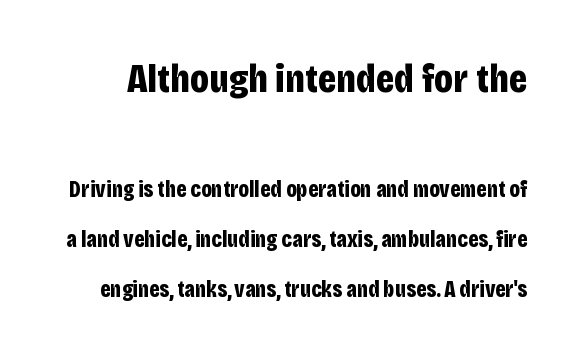
The image shows 41 px bold, condensed sans-serif type, upright; set loose line spacing (2.18x), normal letter spacing, not underlined; the first (top) block is 1.78x larger; low stroke contrast and a large x-height.
